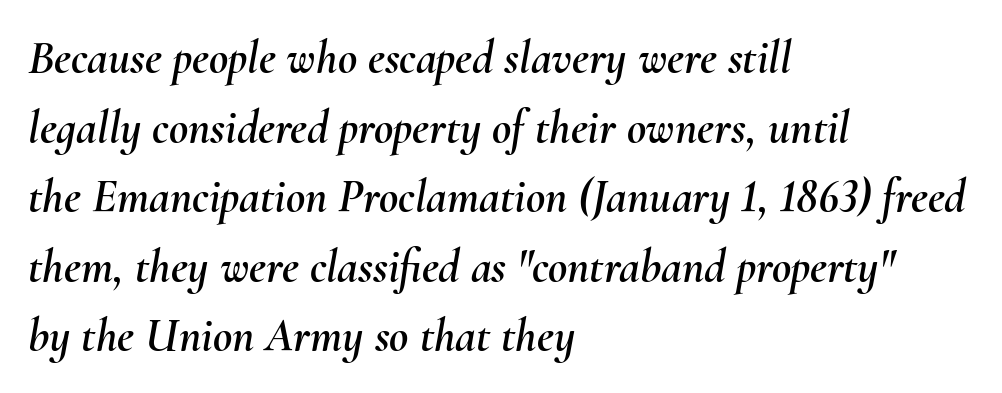
{"italic": "yes", "lean": "right", "slant_degrees": 10, "width": "normal", "stroke_contrast": "medium", "x_height": "small", "monospaced": "no", "underline": "no", "align": "left", "line_spacing": "normal", "line_spacing_ratio": 1.48, "letter_spacing": "normal", "letter_spacing_em": 0.0, "glyph_px": 47}
